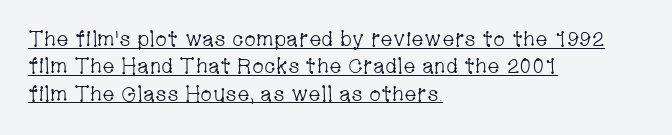
The passage shown is not bold in any degree. Typeset ragged right — the left edge is the straight one. Underlining? Definitely there. The face used here is rendered with its standard letterfit.
